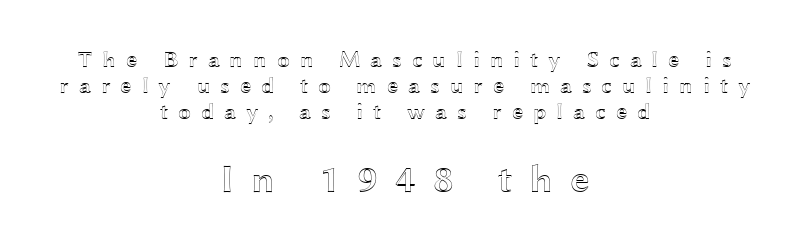
The image shows 40 px wide type, upright; set centered, tight line spacing (1.13x), unusually wide letter spacing (+0.43 em), not underlined; the second (bottom) block is 1.74x larger; a medium x-height.
